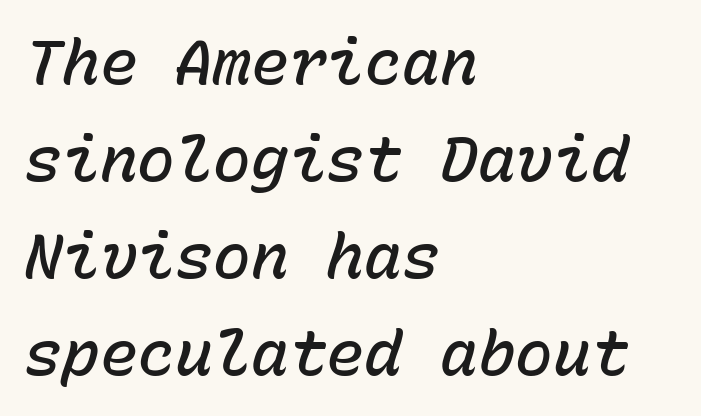
{"italic": "yes", "lean": "right", "slant_degrees": 15, "bold": "semi", "weight": "semibold", "width": "normal", "stroke_contrast": "low", "x_height": "medium", "monospaced": "yes", "underline": "no", "align": "left", "line_spacing": "normal", "line_spacing_ratio": 1.54, "letter_spacing": "normal", "letter_spacing_em": 0.0, "glyph_px": 63}
